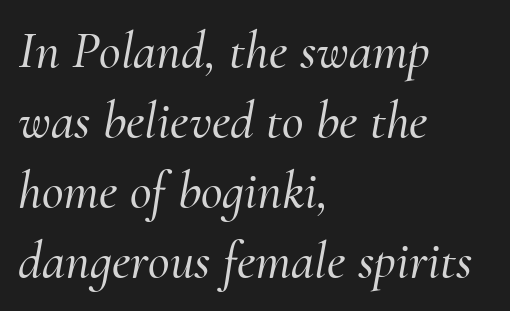
Q: Is the text italic (slanted)? A: Yes, it leans right by about 10 degrees.
Q: Is the typeface a serif or a sans-serif typeface? A: Serif.
Q: Is the text underlined? A: No.
Q: How is the paragraph aligned? A: Left-aligned.
Q: Is the spacing between letters normal or unusually wide? A: Normal.
Q: Is the spacing between lines tight, normal or loose? A: Normal.
Q: Width (condensed, normal, or wide)? A: Normal.
Q: Stroke contrast? A: Medium.
Q: x-height? A: Small.
Q: Monospaced? A: No.
